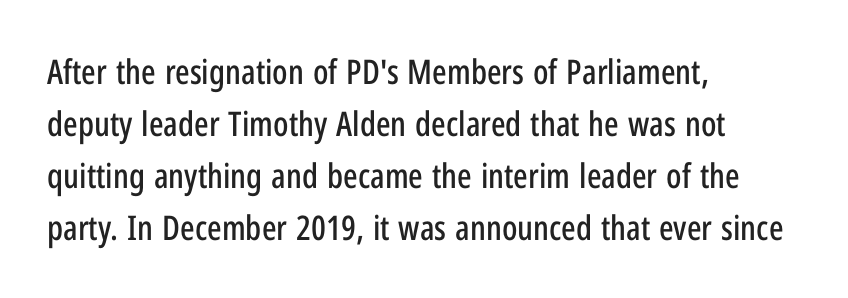
{"serif": "no", "italic": "no", "width": "condensed", "stroke_contrast": "low", "x_height": "medium", "monospaced": "no", "underline": "no", "align": "left", "line_spacing": "normal", "line_spacing_ratio": 1.53, "letter_spacing": "normal", "letter_spacing_em": 0.0, "glyph_px": 34}
